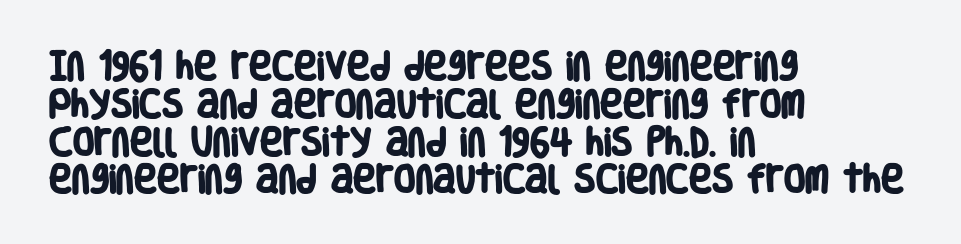
{"serif": "no", "bold": "yes", "weight": "heavy", "width": "condensed", "stroke_contrast": "low", "x_height": "large", "monospaced": "no", "underline": "no", "align": "left", "line_spacing_ratio": 1.22, "letter_spacing": "normal", "letter_spacing_em": 0.0, "glyph_px": 31}
